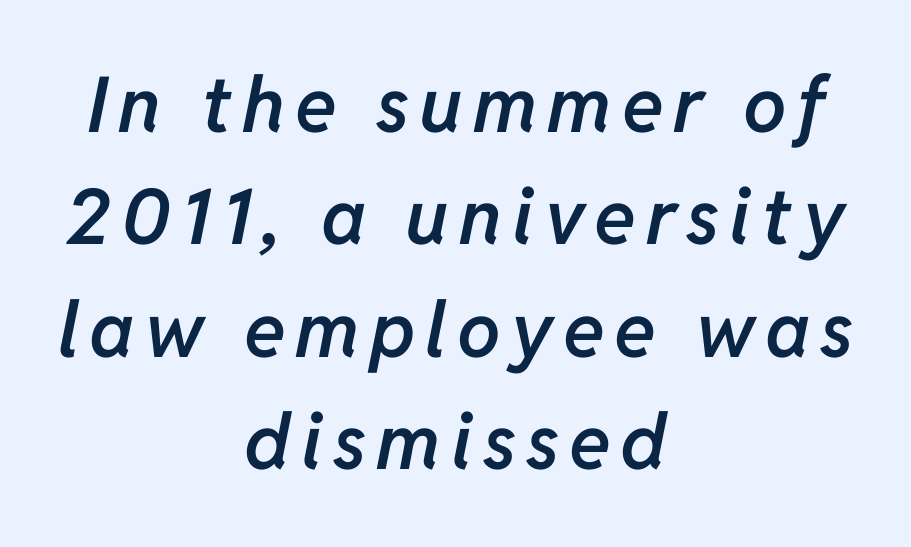
Stems and bowls a touch heavier than normal — semibold. Short and long lines alike share a common midpoint. Descenders are the only things crossing below the line. Characters are canted at an angle relative to the baseline's perpendicular. A typesetter would call this proportional, since set widths differ per character.
